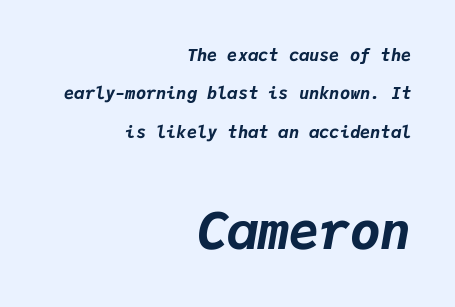
Caption: upper text group reduced, lower text group enlarged. What weight is shown? A full bold with thick strokes. Decoration check: the copy has no underline. Spacing between characters is what you'd get straight out of the box.
